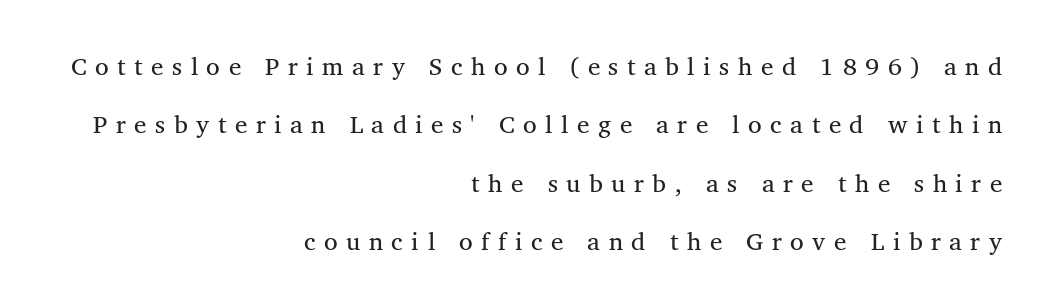
Descender tails drop into unmarked territory. These lines have a slow, spaced-out rhythm from letter to letter. Does the lettering tilt? It doesn't — this is upright. How would I describe the line gaps? Wide and relaxed. Which margin do the lines hug? The right one — the left edge is uneven. This is not heavy type; no bold has been used.
